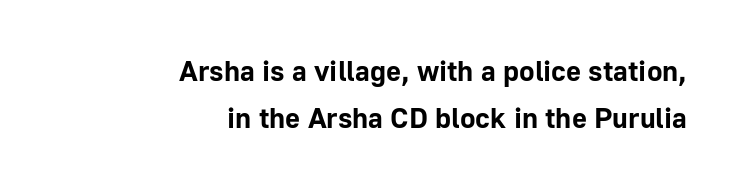
Q: Is the text bold? A: Yes.
Q: Is the text italic (slanted)? A: No, it is upright.
Q: Is the typeface a serif or a sans-serif typeface? A: Sans-serif.
Q: Is the text underlined? A: No.
Q: How is the paragraph aligned? A: Right-aligned.
Q: Is the spacing between letters normal or unusually wide? A: Normal.
Q: Is the spacing between lines tight, normal or loose? A: Normal.
Q: Width (condensed, normal, or wide)? A: Normal.
Q: Stroke contrast? A: Low.
Q: x-height? A: Medium.
Q: Monospaced? A: No.
